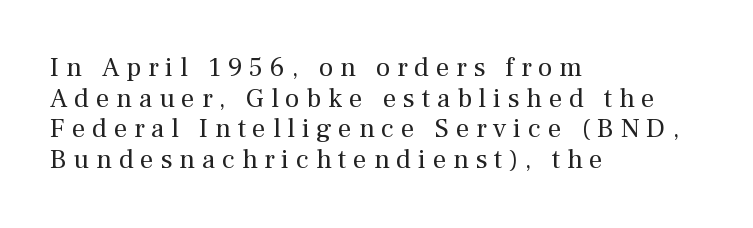
{"italic": "no", "bold": "no", "underline": "no", "align": "left", "line_spacing": "tight", "line_spacing_ratio": 1.13, "letter_spacing": "wide", "letter_spacing_em": 0.25, "glyph_px": 27}
